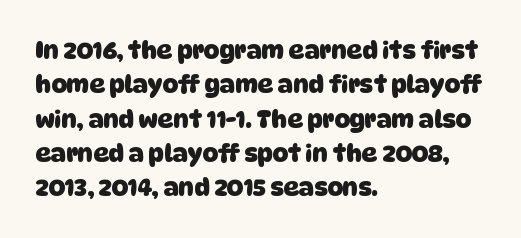
The image shows 24 px bold type; set left-aligned, normal line spacing (1.43x), normal letter spacing, not underlined.
